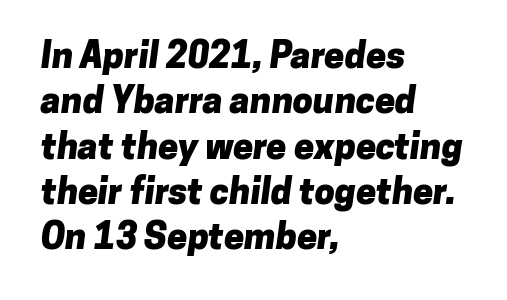
The image shows 36 px heavy sans-serif type; set left-aligned, normal line spacing (1.26x), normal letter spacing, not underlined; low stroke contrast and a medium x-height.
